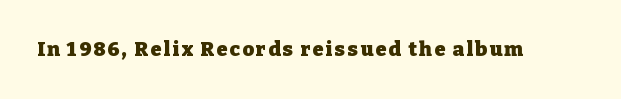
The image shows 20 px bold type, upright; set not underlined.
